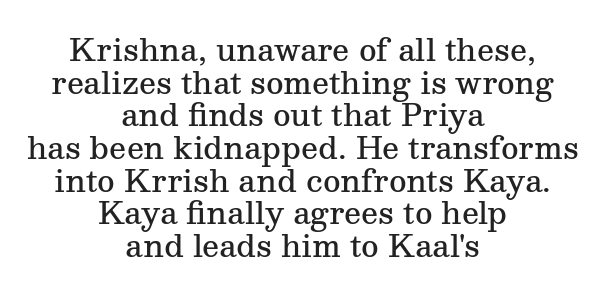
Look at the stroke-to-counter ratio: somewhat heavy, a semibold. These lines were composed using upright roman letters. Compared with typical body copy, the letter spacing here is the same. Unlike a clean sans, this face finishes its strokes with serifs. The words here are not underlined.
